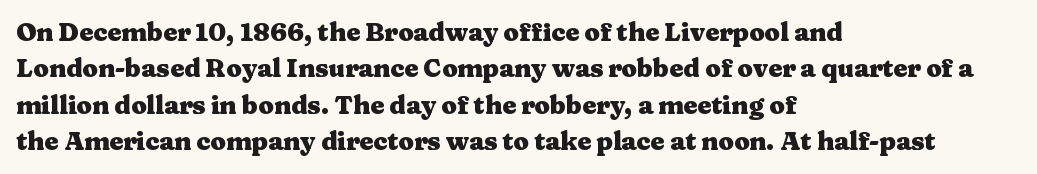
Q: Is the text bold? A: Yes.
Q: Is the text italic (slanted)? A: No, it is upright.
Q: Is the text underlined? A: No.
Q: How is the paragraph aligned? A: Left-aligned.
Q: Is the spacing between letters normal or unusually wide? A: Normal.
Q: Is the spacing between lines tight, normal or loose? A: Normal.
